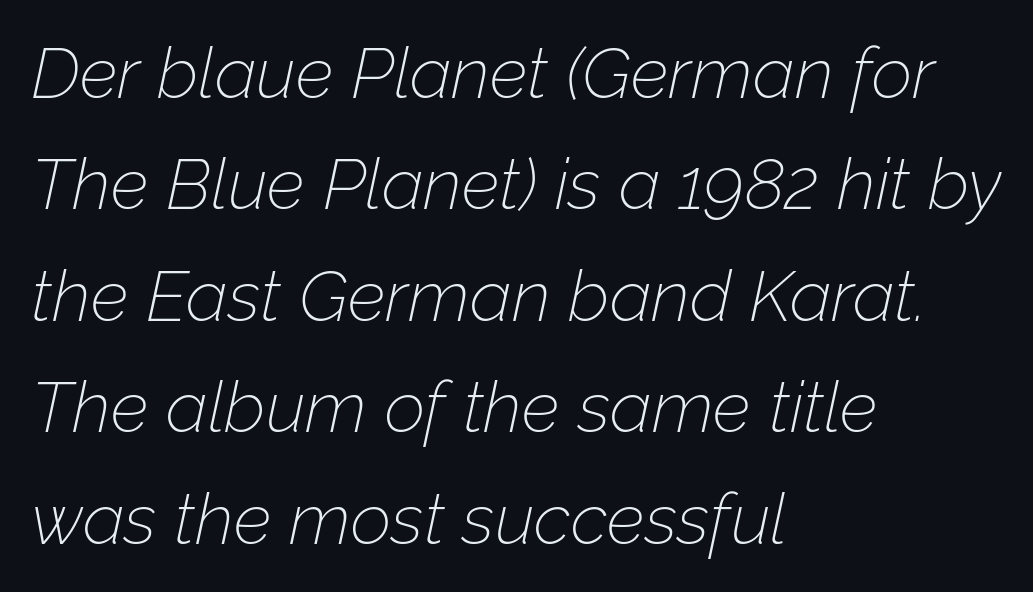
Q: Is the text bold? A: No.
Q: Is the text italic (slanted)? A: Yes, it leans right by about 12 degrees.
Q: Is the text underlined? A: No.
Q: How is the paragraph aligned? A: Left-aligned.
Q: Is the spacing between letters normal or unusually wide? A: Normal.
Q: Is the spacing between lines tight, normal or loose? A: Normal.
Q: Width (condensed, normal, or wide)? A: Normal.
Q: Stroke contrast? A: Low.
Q: x-height? A: Medium.
Q: Monospaced? A: No.
